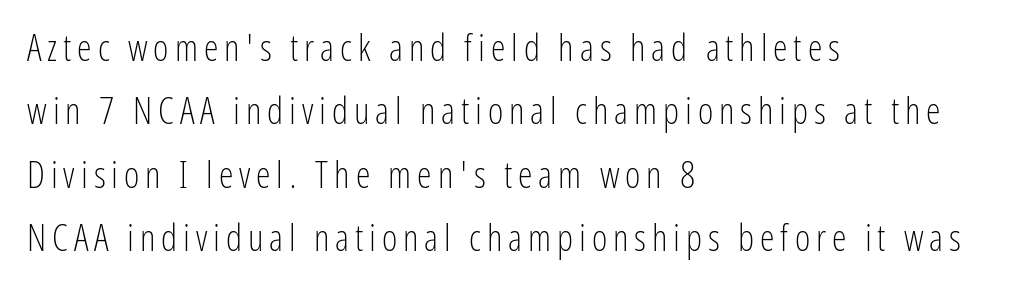
No heavy texture on the line: the type isn't bold. Each line starts at the same left margin while the right side varies. The passage shown is typed in a proportional face where columns would drift. The text was rendered using a sans face with plain stroke endings. Designer's note — italics off, roman on. Check the space under the baseline: it is left empty.
